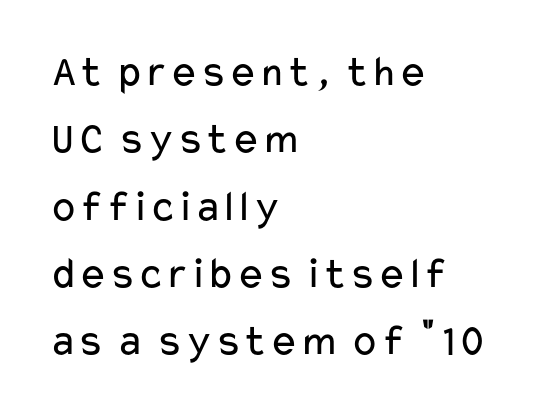
The image shows 44 px regular-weight, wide sans-serif type, upright; set left-aligned, normal line spacing (1.53x), normal letter spacing, not underlined; low stroke contrast and a medium x-height.
